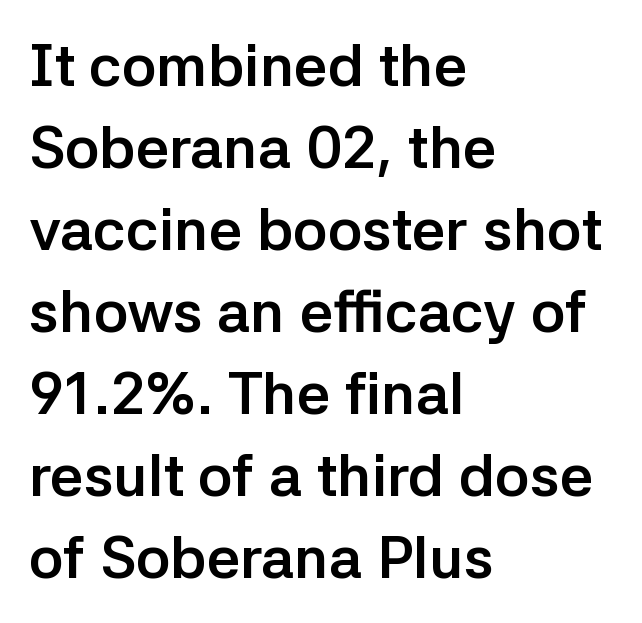
No word sits above an underline. Notice how thick the strokes are: this is what a full bold looks like. Evenly set lines give the paragraph a standard silhouette. Nope, no serifs anywhere on these letters.
